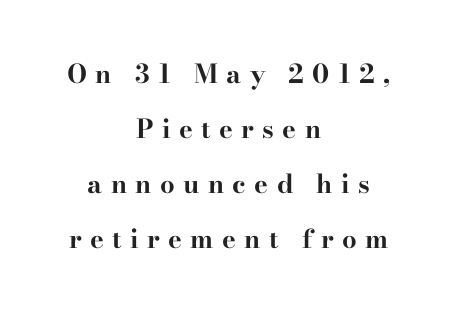
The image shows 26 px bold type, upright; set centered, loose line spacing (2.12x), unusually wide letter spacing (+0.32 em), not underlined.
